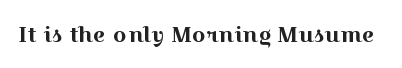
Tall strokes in this sample are plumb rather than angled. Short note: letters normally spaced. Lines of text with bare space underneath.
